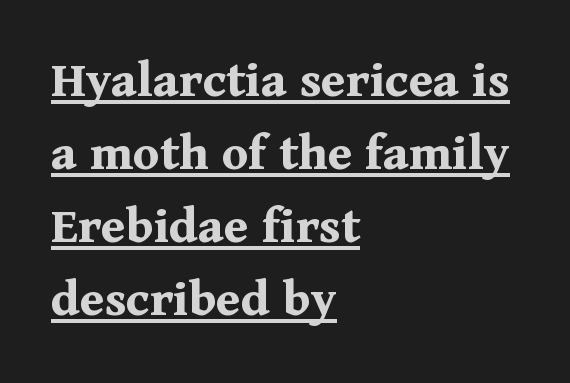
Its strokes are broad and dark, the hallmark of bold type. Leftover space on each line is placed entirely after the last word. Stroke terminals: seriffed. Do the characters align in a grid? No, the font is proportional. The passage shown stacks its lines at a standard gap.
